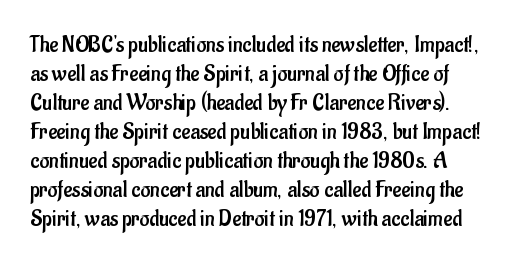
Weight: in the light-to-regular range. Compared with typical body copy, the letter spacing here is the same. Check the space under the baseline: it is left empty. In terms of posture, this sample is upright.
